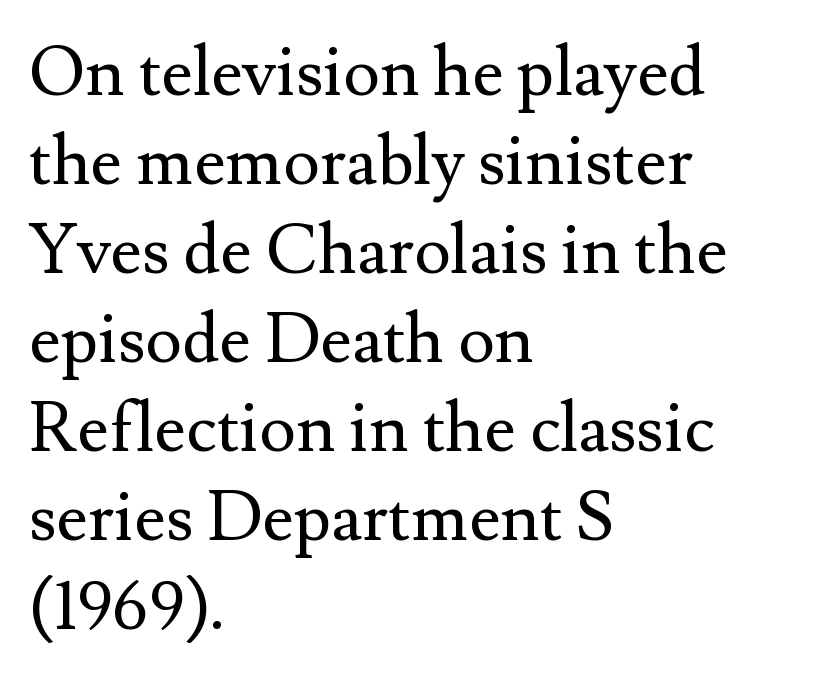
Q: Is the text bold? A: No.
Q: Is the text italic (slanted)? A: No, it is upright.
Q: Is the typeface a serif or a sans-serif typeface? A: Serif.
Q: Is the text underlined? A: No.
Q: How is the paragraph aligned? A: Left-aligned.
Q: Is the spacing between letters normal or unusually wide? A: Normal.
Q: Is the spacing between lines tight, normal or loose? A: Normal.
Q: Width (condensed, normal, or wide)? A: Normal.
Q: Stroke contrast? A: Medium.
Q: x-height? A: Small.
Q: Monospaced? A: No.
